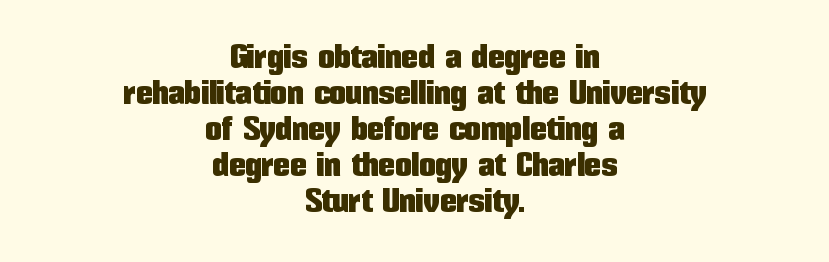
The image shows 33 px condensed sans-serif type, upright; set centered, tight line spacing (1.09x), normal letter spacing, not underlined; low stroke contrast and a medium x-height.
